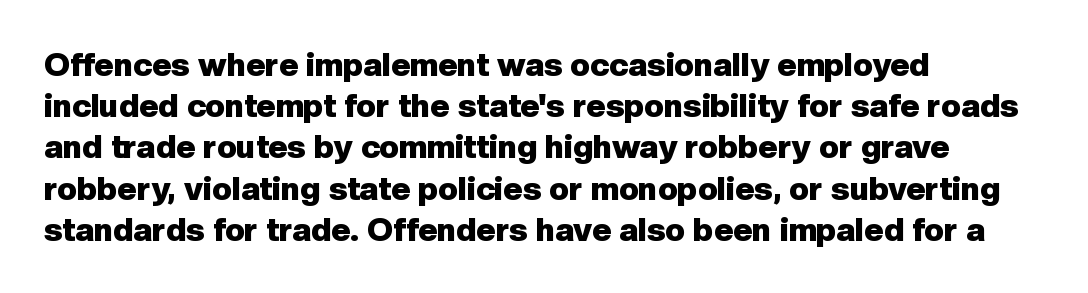
Q: Is the text bold? A: Yes.
Q: Is the text italic (slanted)? A: No, it is upright.
Q: Is the typeface a serif or a sans-serif typeface? A: Sans-serif.
Q: Is the text underlined? A: No.
Q: How is the paragraph aligned? A: Left-aligned.
Q: Is the spacing between letters normal or unusually wide? A: Normal.
Q: Is the spacing between lines tight, normal or loose? A: Normal.
Q: Width (condensed, normal, or wide)? A: Normal.
Q: Stroke contrast? A: Low.
Q: x-height? A: Medium.
Q: Monospaced? A: No.
